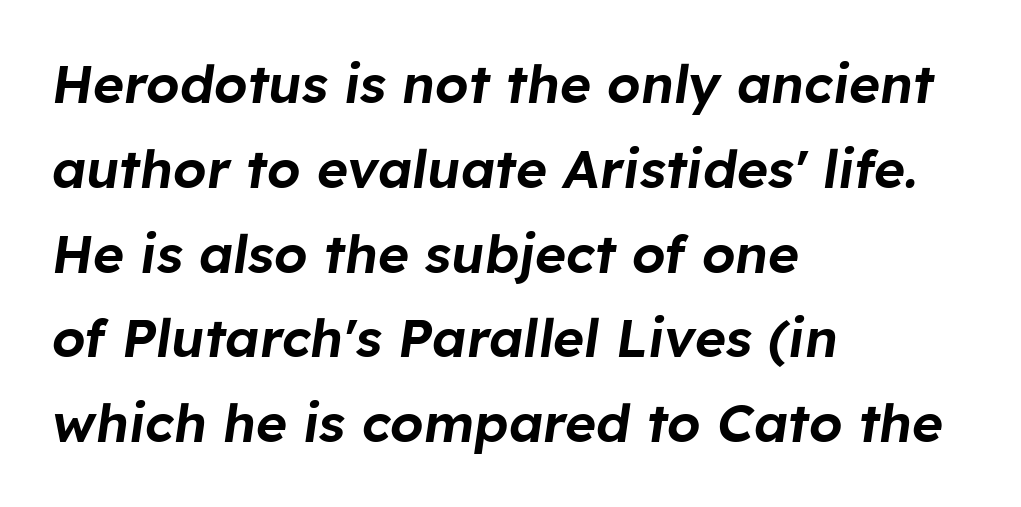
It's the slanting kind of type. The rendering keeps characters at their native spacing. Has an underline been added? It has not. The passage shown is typed in a proportional face where columns would drift. The lines are quadded left.
